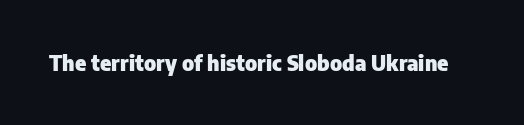
The image shows 21 px bold type, upright; set normal letter spacing, not underlined.
